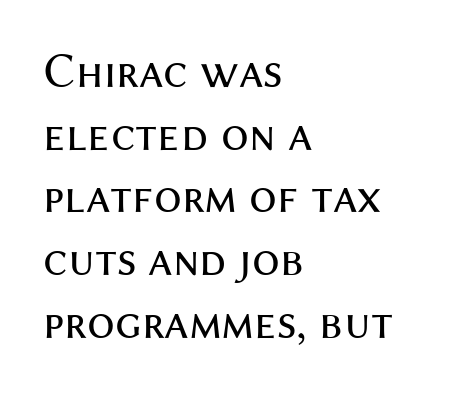
Each word holds together tightly as a unit, with standard inter-letter gaps. The letters stand straight up with perfectly vertical stems. Letters rest on an invisible, unmarked baseline. If you measured baseline to baseline, you'd find a middling distance. Spacing verdict: proportional, widths tailored to each character. Is the type heavy? It reads as light-to-regular instead.
